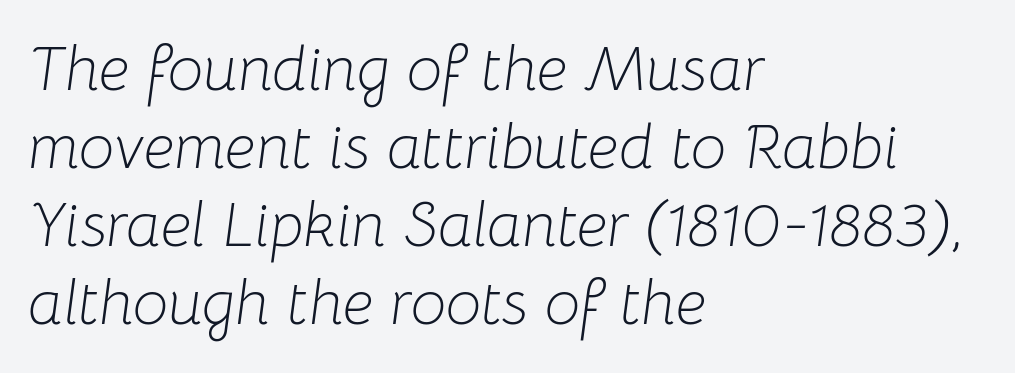
The letters sit at their default tracking, neither squeezed nor spread. Think standard paragraph weight, or any step lighter than that. Think of a printed novel: that variable character pitch is what you see here. Horizontal alignment here is leftward, the default for most running prose. Beneath every word, the page is bare. Notice how the stems are inclined rather than vertical — that's the hallmark of italics.
